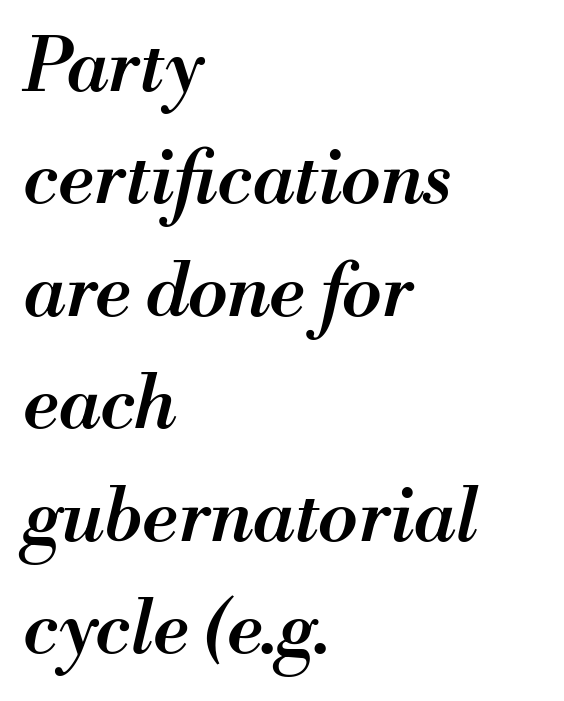
The image shows 73 px semibold type, italic (leaning right); set left-aligned, normal line spacing (1.54x), normal letter spacing, not underlined; medium stroke contrast and a small x-height.
